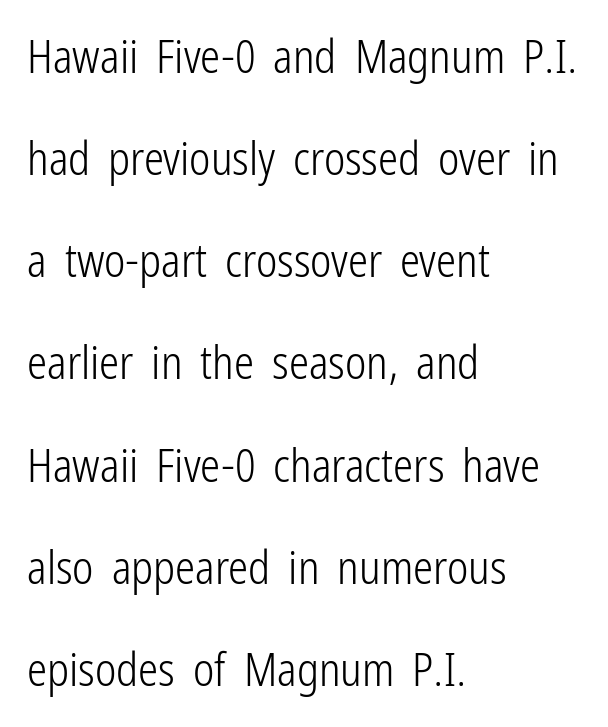
No extra tracking has been applied to these lines. Typographically, this falls in the sans-serif category. Proportional: the letters do not fall into vertical columns. Posture: straight, roman, zero tilt.
